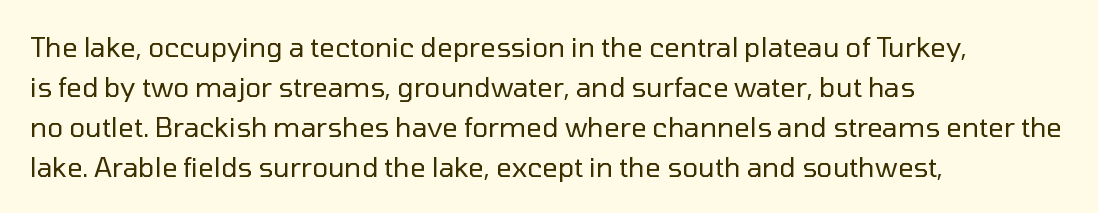
The image shows 27 px text type, upright; set left-aligned, normal line spacing (1.48x), normal letter spacing, not underlined.
